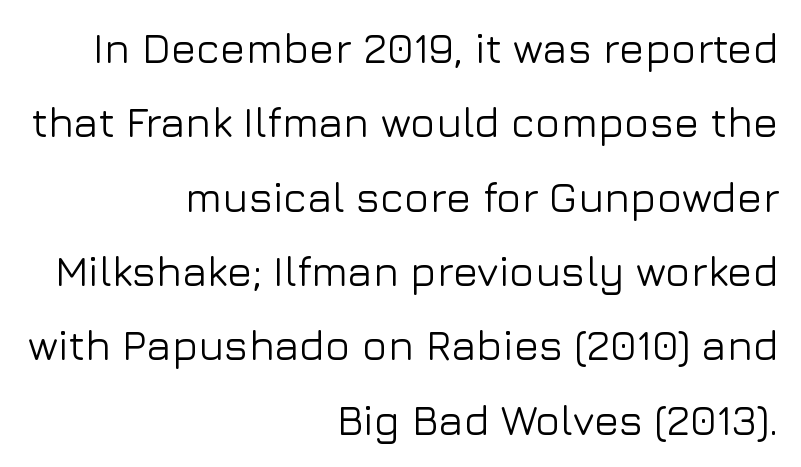
The image shows 42 px sans-serif type, upright; set right-aligned, line spacing 1.77x, normal letter spacing, not underlined; low stroke contrast and a medium x-height.
